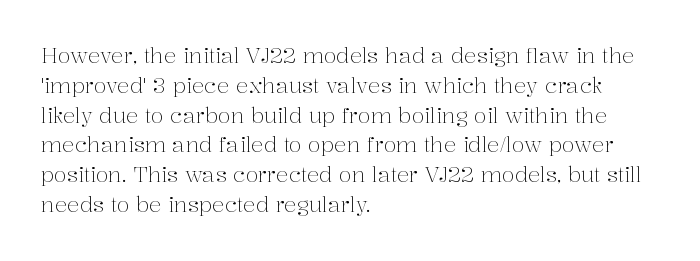
Quick note: interline space is typical. Nothing unusual about the tracking: characters are spaced as the font intends. Unmarked baselines from the first word to the last. No italicization has been applied; the sample stays upright.
